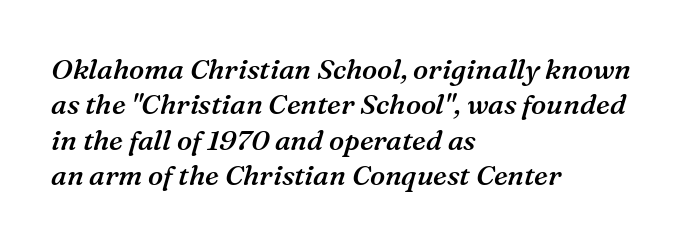
Q: Is the text bold? A: Semi-bold.
Q: Is the text italic (slanted)? A: Yes, it leans right by about 16 degrees.
Q: Is the typeface a serif or a sans-serif typeface? A: Serif.
Q: Is the text underlined? A: No.
Q: How is the paragraph aligned? A: Left-aligned.
Q: Is the spacing between letters normal or unusually wide? A: Normal.
Q: Is the spacing between lines tight, normal or loose? A: Normal.
Q: Width (condensed, normal, or wide)? A: Normal.
Q: Stroke contrast? A: Medium.
Q: x-height? A: Medium.
Q: Monospaced? A: No.
